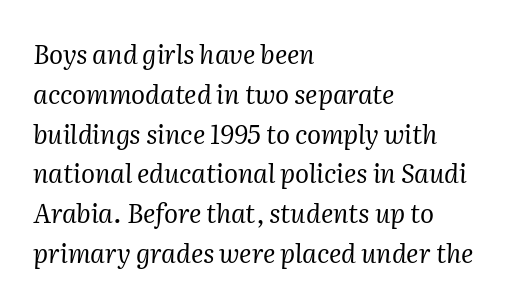
The image shows 26 px text type, italic (leaning right); set left-aligned, normal line spacing (1.53x), normal letter spacing, not underlined.
